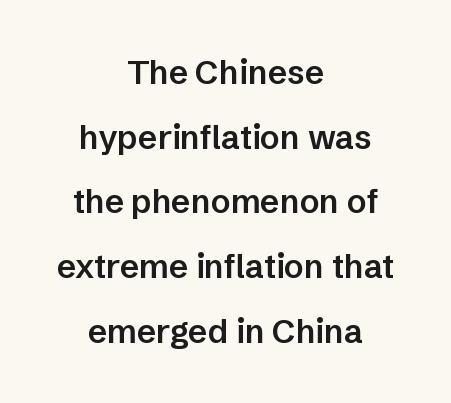
{"serif": "no", "italic": "no", "bold": "semi", "weight": "semibold", "width": "normal", "stroke_contrast": "low", "x_height": "medium", "monospaced": "no", "underline": "no", "align": "center", "line_spacing": "loose", "line_spacing_ratio": 1.96, "letter_spacing": "normal", "letter_spacing_em": 0.0, "glyph_px": 33}
